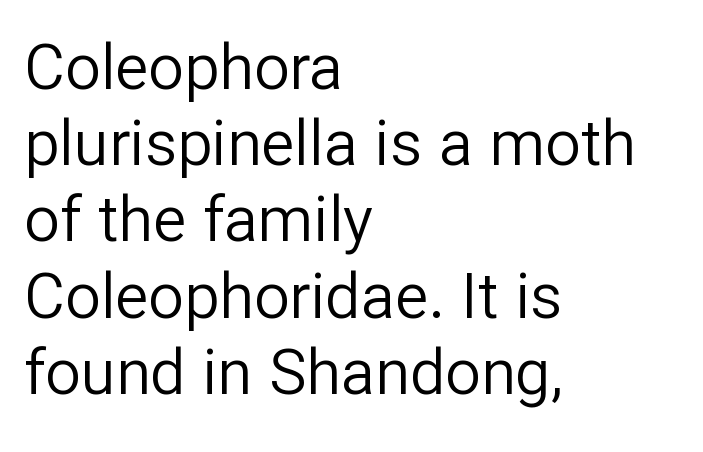
Q: Is the text bold? A: No.
Q: Is the text italic (slanted)? A: No, it is upright.
Q: Is the typeface a serif or a sans-serif typeface? A: Sans-serif.
Q: Is the text underlined? A: No.
Q: How is the paragraph aligned? A: Left-aligned.
Q: Is the spacing between letters normal or unusually wide? A: Normal.
Q: Width (condensed, normal, or wide)? A: Normal.
Q: Stroke contrast? A: Low.
Q: x-height? A: Medium.
Q: Monospaced? A: No.
